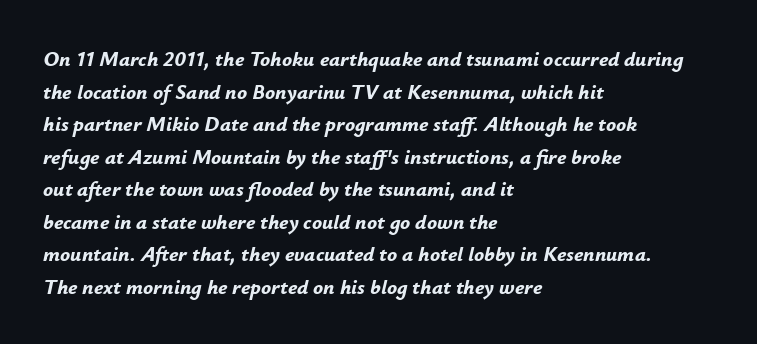
No extra tracking has been applied to these lines. This block has exactly the height ordinary leading produces. Line beginnings align vertically; line endings do not. These lines carry a lot of weight — the face is fully bold. The gap between lines stays unmarked.
